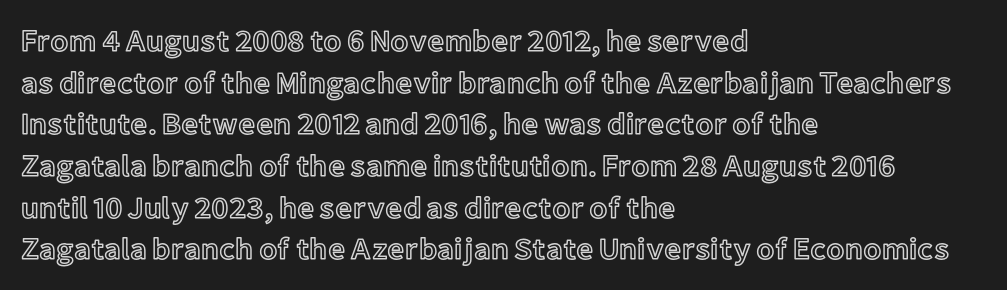
{"italic": "no", "width": "normal", "x_height": "medium", "monospaced": "no", "underline": "no", "align": "left", "line_spacing": "normal", "line_spacing_ratio": 1.39, "letter_spacing": "normal", "letter_spacing_em": 0.0, "glyph_px": 30}
